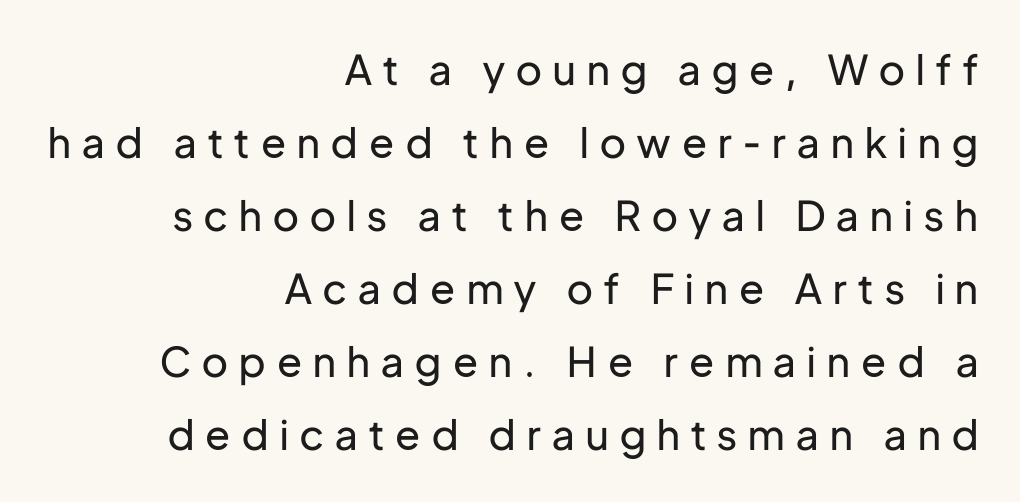
The image shows 41 px regular-weight sans-serif type, upright; set right-aligned, line spacing 1.78x, unusually wide letter spacing (+0.28 em), not underlined; low stroke contrast and a medium x-height.
